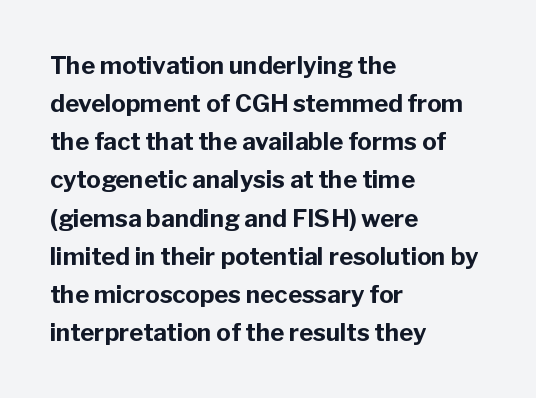
Any mark beneath the type? The region is blank. The letters stand upright; this is a roman face. The type is set solid horizontally, with unmodified tracking. Which margin do the lines hug? The left one — the right edge is uneven. The rendering uses a bold face; every stroke is thick and dark.
